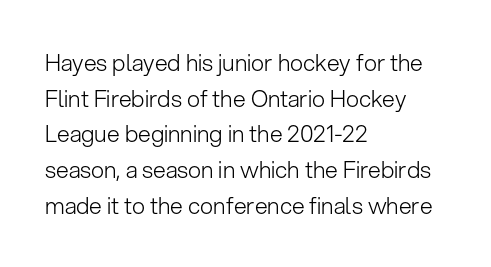
Baseline-to-baseline distance is the conventional proportion of letter height. The passage is arranged the way most books set body copy — flush left. The glyphs are unaccompanied by any horizontal stroke below them. The gaps between neighbouring characters are ordinary and unremarkable.
